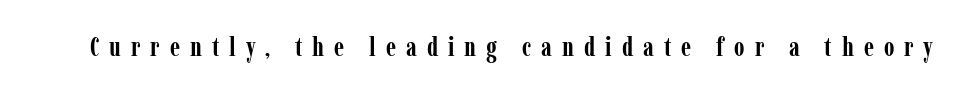
Honestly, the letter spacing is so wide it's the main thing you notice. Weight check: bold — yes, fully. Characters remain perfectly vertical along every line. The space beneath each line is pristine and unruled.
